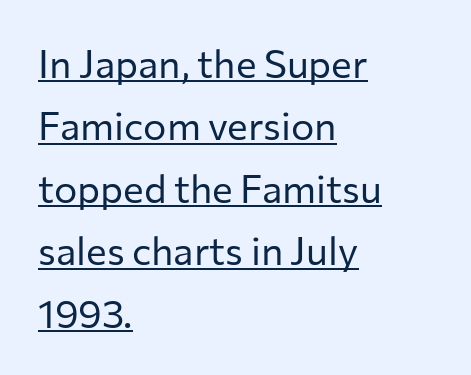
Letter spacing: default. The rendering shows plain stroke endings on the letterforms — a sans-serif design. Does the lettering tilt? It doesn't — this is upright. The block of text has a typical density, with ordinary space between rows.
